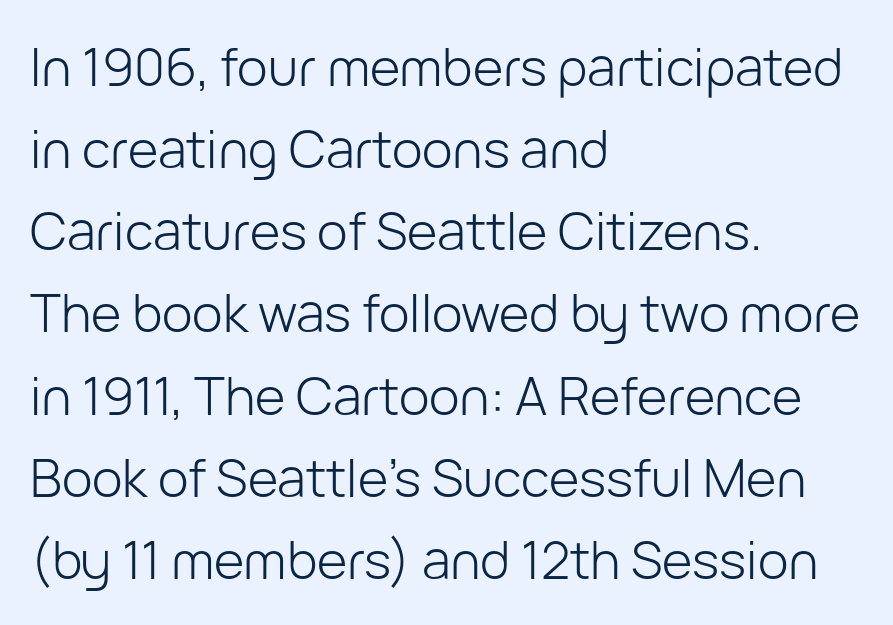
The image shows 52 px light sans-serif type, upright; set left-aligned, normal line spacing (1.58x), normal letter spacing, not underlined; low stroke contrast and a medium x-height.
